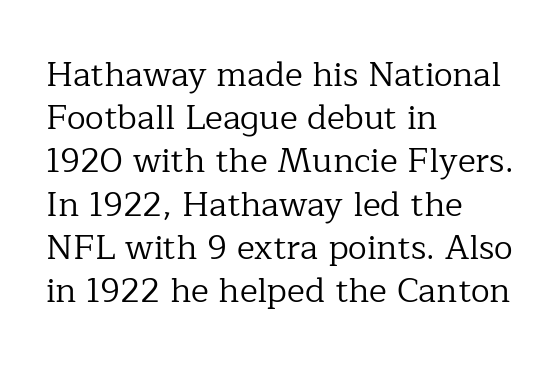
Q: Is the text bold? A: No.
Q: Is the text italic (slanted)? A: No, it is upright.
Q: Is the typeface a serif or a sans-serif typeface? A: Serif.
Q: Is the text underlined? A: No.
Q: How is the paragraph aligned? A: Left-aligned.
Q: Is the spacing between letters normal or unusually wide? A: Normal.
Q: Is the spacing between lines tight, normal or loose? A: Normal.
Q: Width (condensed, normal, or wide)? A: Normal.
Q: Stroke contrast? A: Low.
Q: x-height? A: Medium.
Q: Monospaced? A: No.
